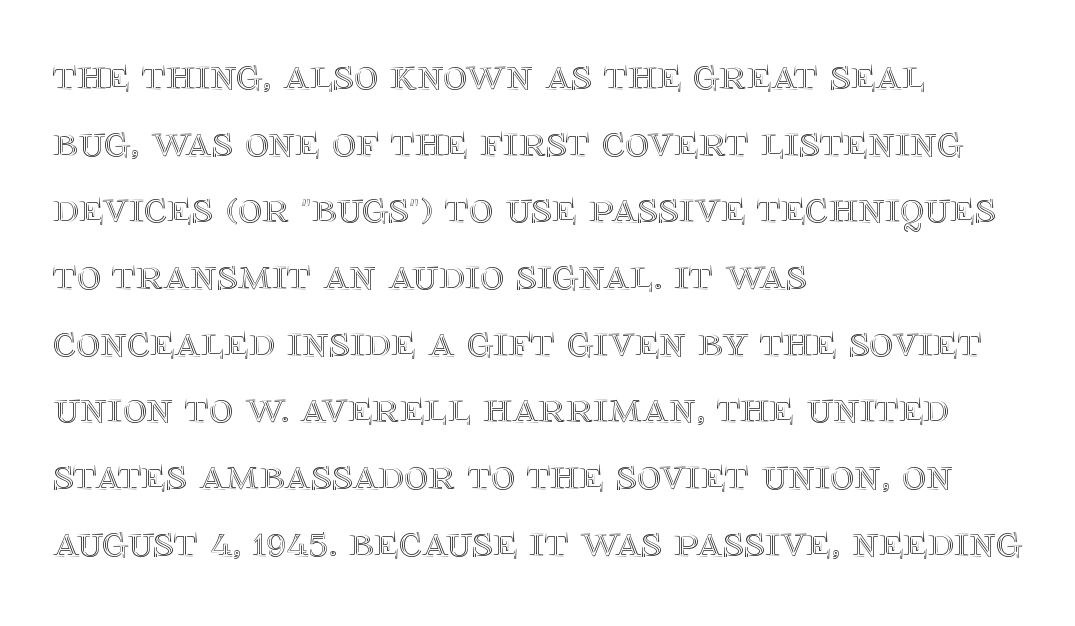
Q: Is the text italic (slanted)? A: No, it is upright.
Q: Is the text underlined? A: No.
Q: How is the paragraph aligned? A: Left-aligned.
Q: Is the spacing between letters normal or unusually wide? A: Normal.
Q: Is the spacing between lines tight, normal or loose? A: Normal.
Q: Width (condensed, normal, or wide)? A: Normal.
Q: x-height? A: Large.
Q: Monospaced? A: No.
